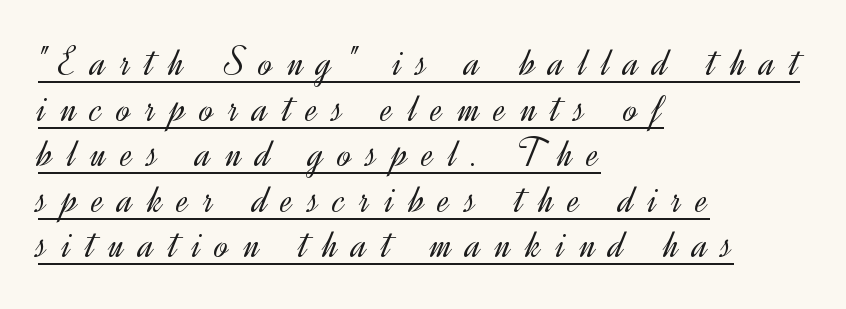
Q: Is the text bold? A: No.
Q: Is the text italic (slanted)? A: Yes.
Q: Is the typeface a serif or a sans-serif typeface? A: Sans-serif.
Q: Is the text underlined? A: Yes.
Q: How is the paragraph aligned? A: Left-aligned.
Q: Is the spacing between letters normal or unusually wide? A: Unusually wide.
Q: Is the spacing between lines tight, normal or loose? A: Tight.
Q: Width (condensed, normal, or wide)? A: Normal.
Q: x-height? A: Small.
Q: Monospaced? A: No.
